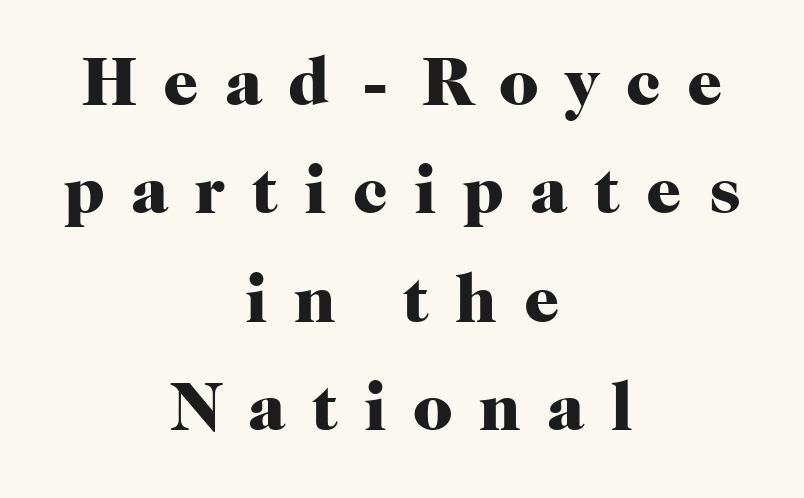
{"serif": "yes", "italic": "no", "bold": "yes", "weight": "heavy", "width": "normal", "stroke_contrast": "high", "x_height": "medium", "monospaced": "no", "underline": "no", "align": "center", "line_spacing": "normal", "line_spacing_ratio": 1.57, "letter_spacing": "wide", "letter_spacing_em": 0.38, "glyph_px": 69}
